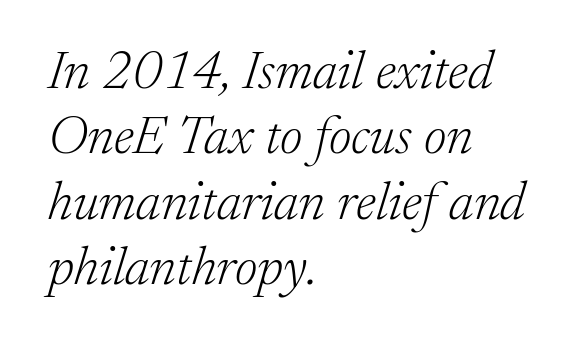
Q: Is the text bold? A: No.
Q: Is the text italic (slanted)? A: Yes, it leans right by about 17 degrees.
Q: Is the typeface a serif or a sans-serif typeface? A: Serif.
Q: Is the text underlined? A: No.
Q: How is the paragraph aligned? A: Left-aligned.
Q: Is the spacing between letters normal or unusually wide? A: Normal.
Q: Width (condensed, normal, or wide)? A: Normal.
Q: Stroke contrast? A: Low.
Q: x-height? A: Medium.
Q: Monospaced? A: No.
